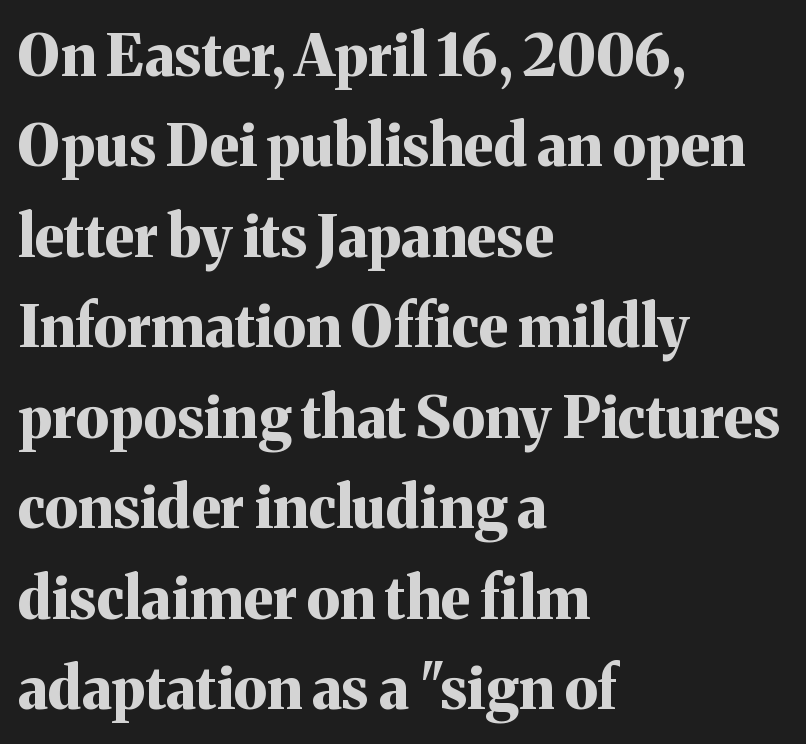
{"serif": "yes", "italic": "no", "bold": "yes", "weight": "bold", "width": "normal", "stroke_contrast": "medium", "x_height": "medium", "monospaced": "no", "underline": "no", "align": "left", "line_spacing": "normal", "line_spacing_ratio": 1.56, "letter_spacing": "normal", "letter_spacing_em": 0.0, "glyph_px": 58}
